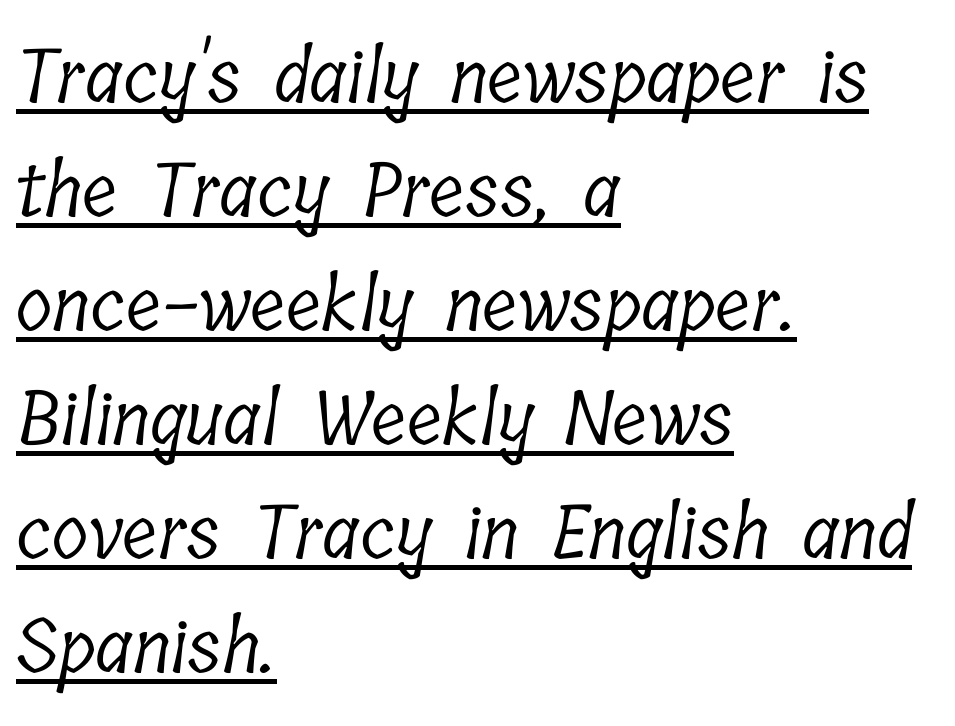
Nobody touched the tracking dial on this one. The lines sit at an ordinary, default distance from one another. These lines stack with their left ends in a neat column. This rendering features underlined lettering.
